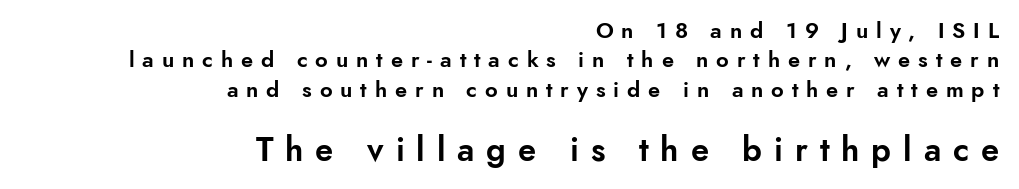
The image shows 33 px sans-serif type, upright; set right-aligned, normal line spacing (1.33x), unusually wide letter spacing (+0.36 em), not underlined; the second (bottom) block is 1.5x larger; low stroke contrast and a small x-height.
